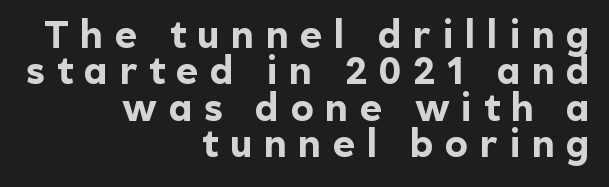
Q: Is the text bold? A: Yes.
Q: Is the text italic (slanted)? A: No, it is upright.
Q: Is the typeface a serif or a sans-serif typeface? A: Sans-serif.
Q: Is the text underlined? A: No.
Q: How is the paragraph aligned? A: Right-aligned.
Q: Is the spacing between letters normal or unusually wide? A: Unusually wide.
Q: Is the spacing between lines tight, normal or loose? A: Tight.
Q: Width (condensed, normal, or wide)? A: Normal.
Q: x-height? A: Medium.
Q: Monospaced? A: No.
